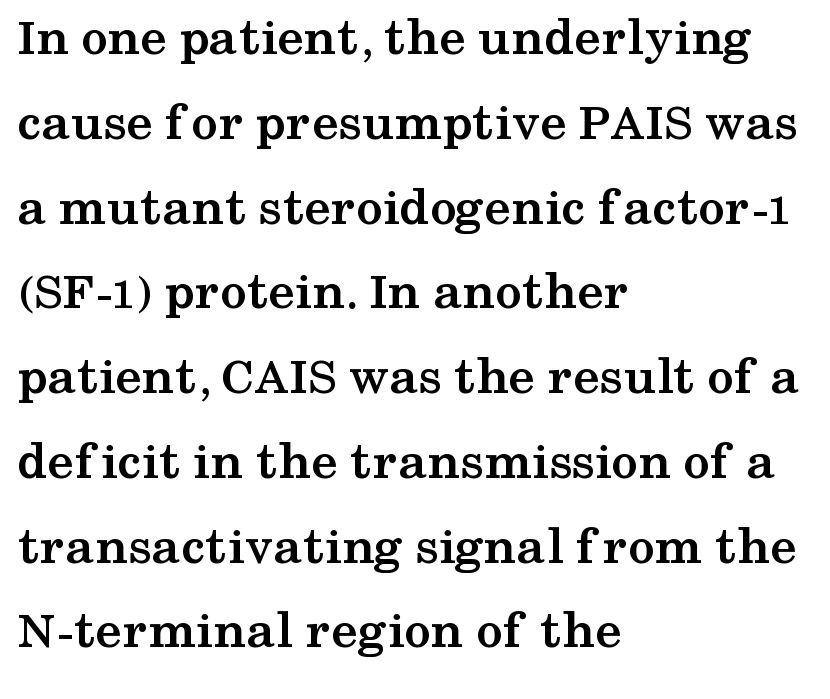
The image shows 54 px semibold, wide serif type, upright; set left-aligned, normal line spacing (1.57x), normal letter spacing, not underlined; medium stroke contrast and a medium x-height.
